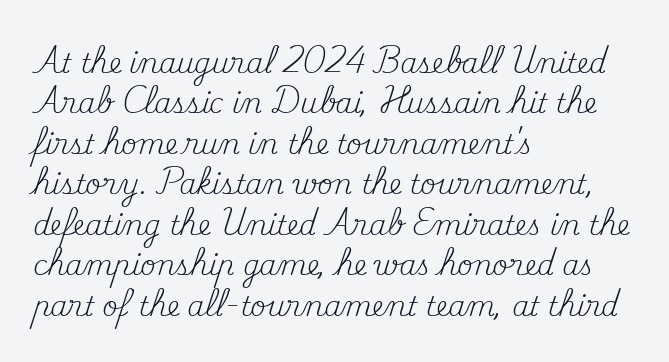
{"bold": "no", "underline": "no", "align": "left", "line_spacing": "normal", "line_spacing_ratio": 1.5, "letter_spacing": "normal", "letter_spacing_em": 0.0, "glyph_px": 27}
